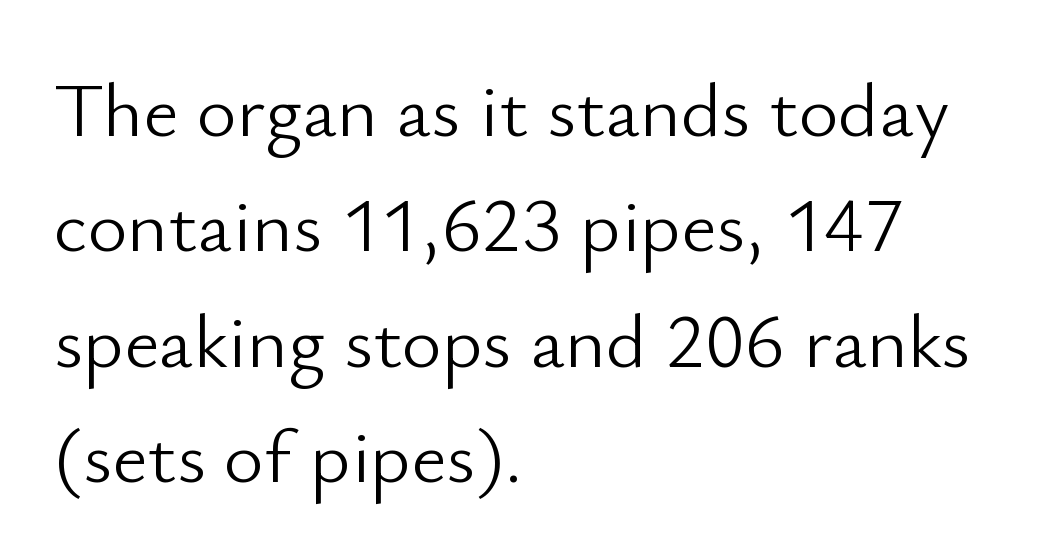
What kind of face is this? One without serifs — a sans. Is this a fixed-width face? No — the glyphs have proportional, varying widths. The strokes are not fattened; the text isn't bold. Unlike italic type, these characters show no tilt at all.
